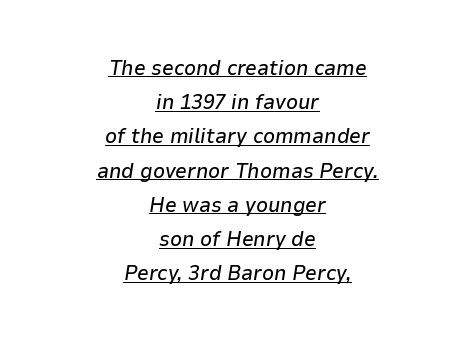
The image shows 21 px text type, italic (leaning right); set centered, normal line spacing (1.63x), normal letter spacing, underlined.
